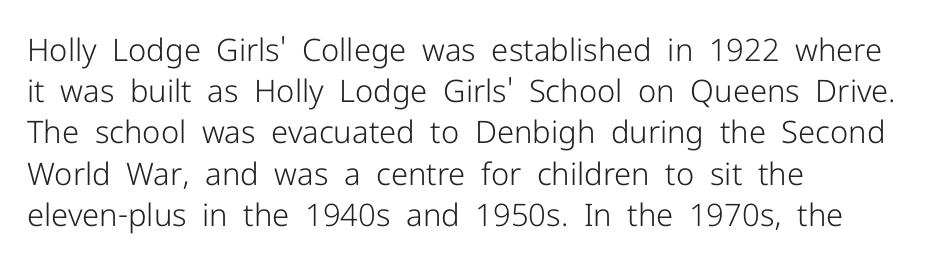
{"serif": "no", "italic": "no", "bold": "no", "weight": "light", "width": "normal", "stroke_contrast": "low", "x_height": "medium", "monospaced": "no", "underline": "no", "align": "left", "line_spacing": "normal", "line_spacing_ratio": 1.33, "letter_spacing": "normal", "letter_spacing_em": 0.0, "glyph_px": 31}
